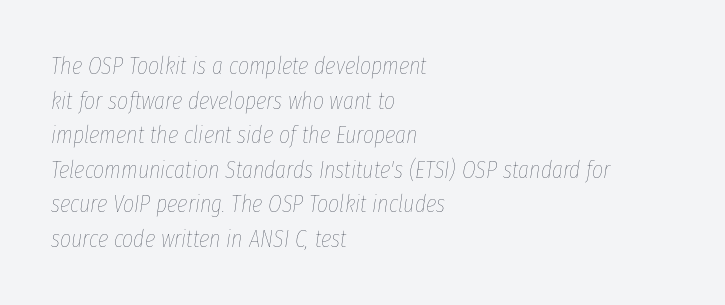
There's an unmistakable incline to the writing here. No word sits above an underline. Nothing unusual about the tracking: characters are spaced as the font intends. One glance says typical: line gaps are just what's usual. The typeface has the unassuming heft of standard copy or less.
